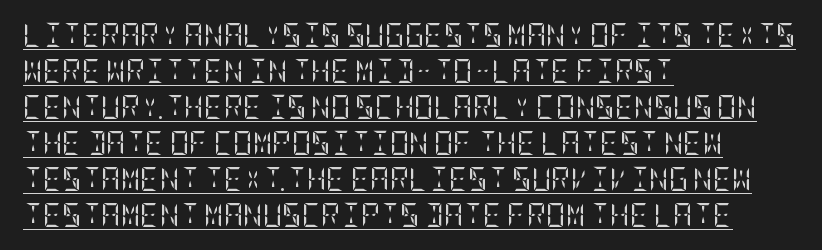
What stands out about the letter spacing? Nothing — it is the standard amount. Every word sits above its own underline. Weight: in the light-to-regular range. Every stem runs plumb, perpendicular to the baseline. Horizontal alignment here is leftward, the default for most running prose.
